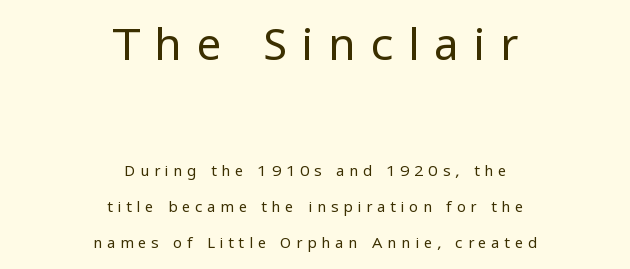
{"serif": "no", "italic": "no", "bold": "no", "weight": "regular", "width": "normal", "stroke_contrast": "low", "x_height": "medium", "monospaced": "no", "underline": "no", "align": "center", "line_spacing": "loose", "line_spacing_ratio": 2.42, "letter_spacing": "wide", "letter_spacing_em": 0.31, "larger_block": "first", "size_ratio": 3.0, "glyph_px": 45}
